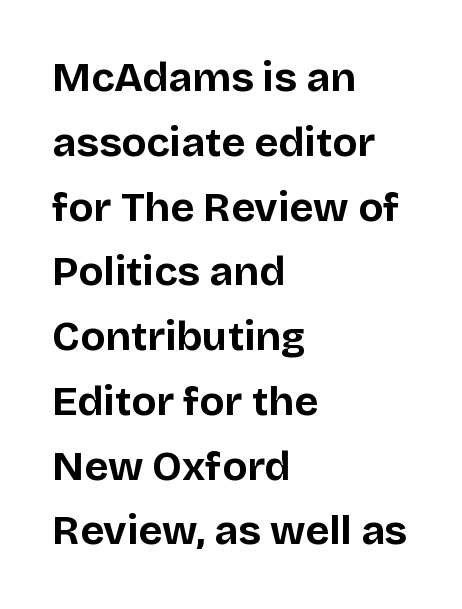
Q: Is the text bold? A: Yes.
Q: Is the text italic (slanted)? A: No, it is upright.
Q: Is the typeface a serif or a sans-serif typeface? A: Sans-serif.
Q: Is the text underlined? A: No.
Q: How is the paragraph aligned? A: Left-aligned.
Q: Is the spacing between letters normal or unusually wide? A: Normal.
Q: Is the spacing between lines tight, normal or loose? A: Normal.
Q: Width (condensed, normal, or wide)? A: Normal.
Q: Stroke contrast? A: Low.
Q: x-height? A: Large.
Q: Monospaced? A: No.
